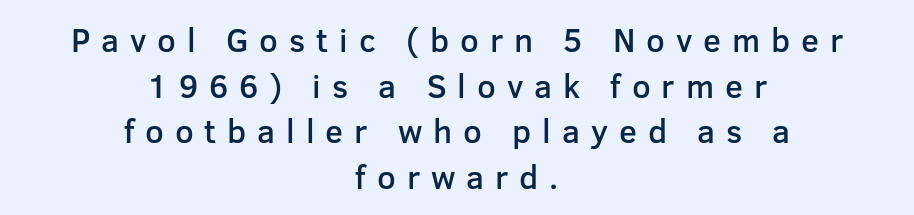
{"serif": "no", "italic": "no", "bold": "semi", "weight": "semibold", "width": "normal", "stroke_contrast": "low", "x_height": "medium", "monospaced": "no", "underline": "no", "align": "center", "line_spacing": "normal", "line_spacing_ratio": 1.38, "letter_spacing": "wide", "letter_spacing_em": 0.33, "glyph_px": 33}
